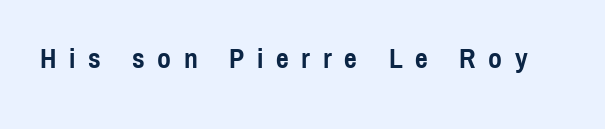
Proportional: the letters do not fall into vertical columns. If you drew a line through each stem, it would be perfectly vertical. Any mark beneath the type? The region is blank. Font category for this specimen: sans-serif.
